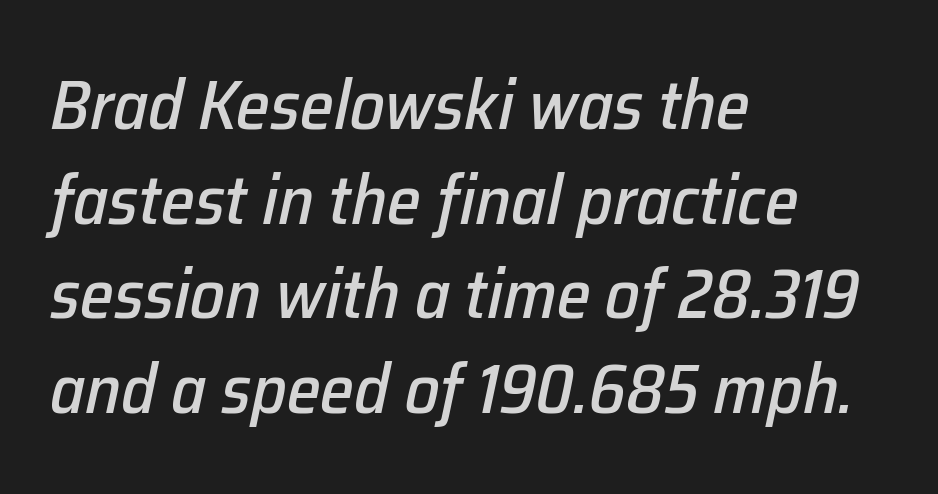
{"italic": "yes", "lean": "right", "slant_degrees": 12, "width": "normal", "stroke_contrast": "low", "x_height": "medium", "monospaced": "no", "underline": "no", "align": "left", "line_spacing": "normal", "line_spacing_ratio": 1.37, "letter_spacing": "normal", "letter_spacing_em": 0.0, "glyph_px": 69}
